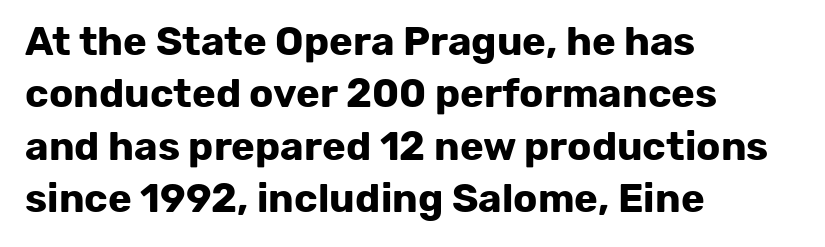
Q: Is the text bold? A: Yes.
Q: Is the text italic (slanted)? A: No, it is upright.
Q: Is the typeface a serif or a sans-serif typeface? A: Sans-serif.
Q: Is the text underlined? A: No.
Q: How is the paragraph aligned? A: Left-aligned.
Q: Is the spacing between letters normal or unusually wide? A: Normal.
Q: Is the spacing between lines tight, normal or loose? A: Normal.
Q: Width (condensed, normal, or wide)? A: Normal.
Q: Stroke contrast? A: Low.
Q: x-height? A: Medium.
Q: Monospaced? A: No.
